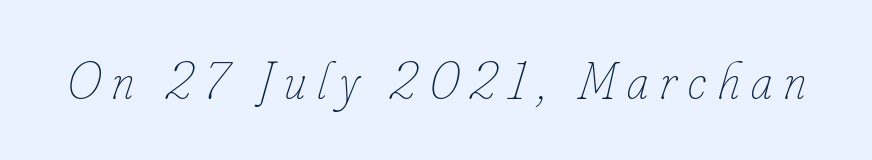
{"italic": "yes", "lean": "right", "slant_degrees": 16, "bold": "no", "weight": "thin", "width": "condensed", "stroke_contrast": "low", "x_height": "small", "monospaced": "no", "underline": "no", "letter_spacing": "wide", "letter_spacing_em": 0.22, "glyph_px": 53}
